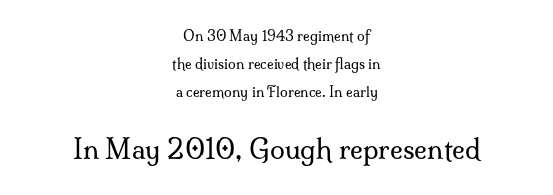
{"italic": "no", "bold": "no", "underline": "no", "align": "center", "line_spacing": "loose", "line_spacing_ratio": 1.99, "letter_spacing": "normal", "letter_spacing_em": 0.0, "larger_block": "second", "size_ratio": 1.93, "glyph_px": 27}
